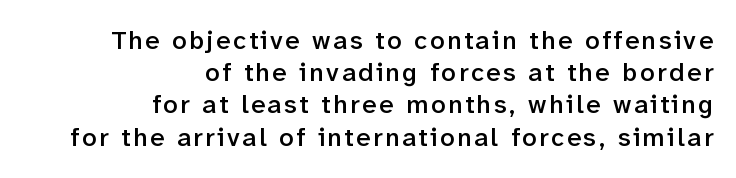
{"italic": "no", "bold": "semi", "underline": "no", "align": "right", "line_spacing_ratio": 1.24, "glyph_px": 26}
